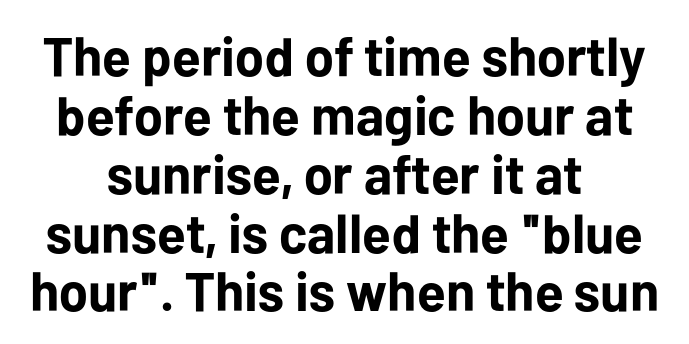
Q: Is the text bold? A: Yes.
Q: Is the text italic (slanted)? A: No, it is upright.
Q: Is the typeface a serif or a sans-serif typeface? A: Sans-serif.
Q: Is the text underlined? A: No.
Q: How is the paragraph aligned? A: Centered.
Q: Is the spacing between letters normal or unusually wide? A: Normal.
Q: Is the spacing between lines tight, normal or loose? A: Tight.
Q: Width (condensed, normal, or wide)? A: Normal.
Q: Stroke contrast? A: Low.
Q: x-height? A: Medium.
Q: Monospaced? A: No.
